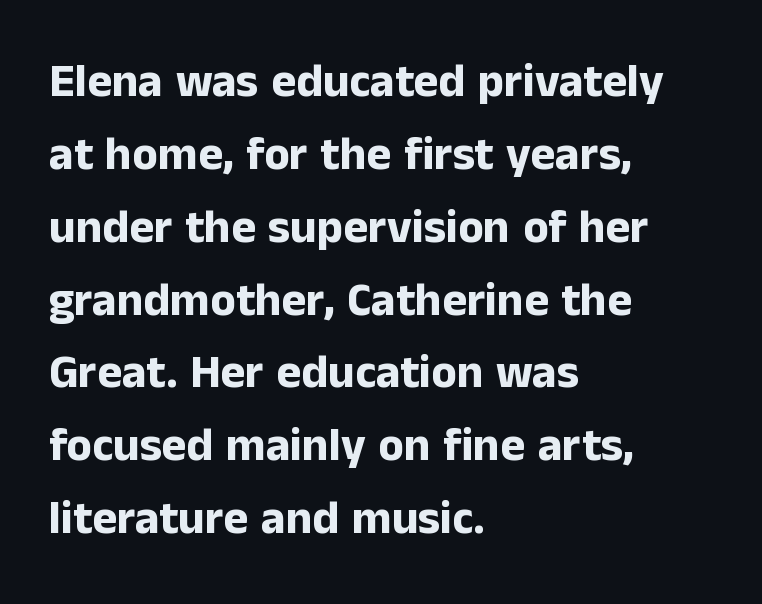
{"serif": "no", "italic": "no", "bold": "yes", "weight": "bold", "width": "normal", "stroke_contrast": "low", "x_height": "medium", "monospaced": "no", "underline": "no", "align": "left", "line_spacing": "normal", "line_spacing_ratio": 1.55, "letter_spacing": "normal", "letter_spacing_em": 0.0, "glyph_px": 47}
